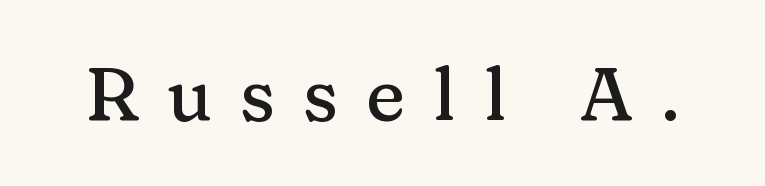
The image shows 75 px serif type, upright; set unusually wide letter spacing (+0.37 em), not underlined; medium stroke contrast and a medium x-height.
